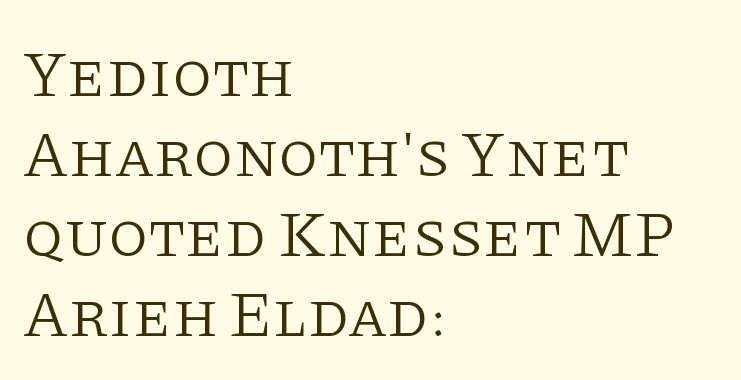
The typesetting does not lean heavy: it is not bold. Looks like regular typesetting: each glyph gets only the width it needs. The space directly below the letters is spotless. Nope, not italic — everything's standing straight. Leftover space on each line is placed entirely after the last word.
